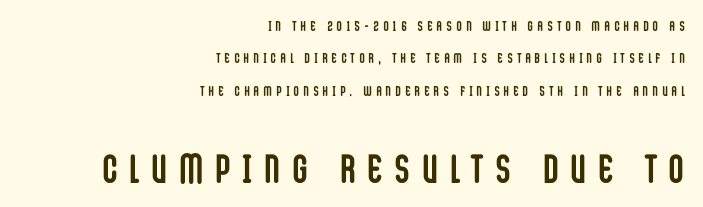
Plain, unruled lines of type. Think of a printed novel: that variable character pitch is what you see here. Short note: letters widely spaced. The paragraph has a hard right edge and a soft left edge. Each new line begins a long way beneath the previous one.
